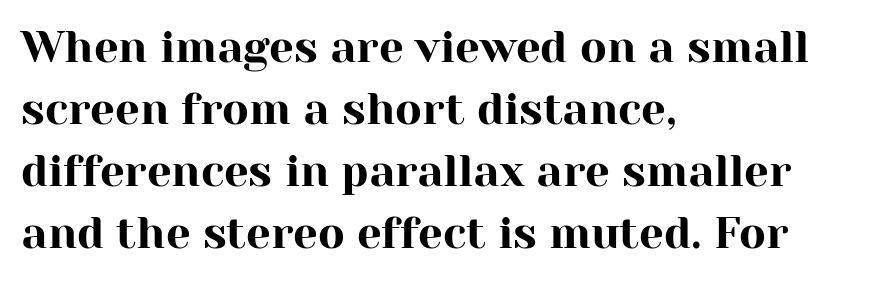
This block has exactly the height ordinary leading produces. Serifs: yes, visible at the terminals of the letterforms. Do the characters align in a grid? No, the font is proportional. When letters stand straight like this, we call the style roman or upright. The glyphs are unaccompanied by any horizontal stroke below them. Does the copy run flush right? No — it runs flush left.
